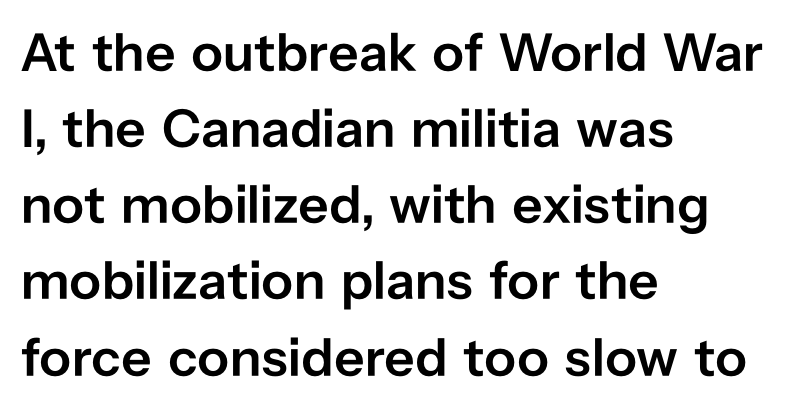
{"serif": "no", "italic": "no", "bold": "semi", "weight": "semibold", "width": "normal", "stroke_contrast": "low", "x_height": "medium", "monospaced": "no", "underline": "no", "align": "left", "line_spacing": "normal", "line_spacing_ratio": 1.41, "letter_spacing": "normal", "letter_spacing_em": 0.0, "glyph_px": 54}
